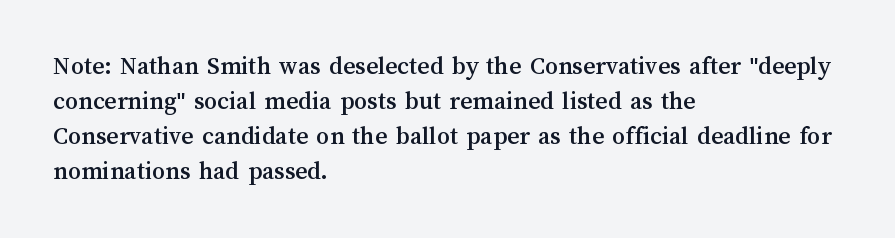
Q: Is the text italic (slanted)? A: No, it is upright.
Q: Is the text underlined? A: No.
Q: How is the paragraph aligned? A: Left-aligned.
Q: Is the spacing between letters normal or unusually wide? A: Normal.
Q: Is the spacing between lines tight, normal or loose? A: Normal.
